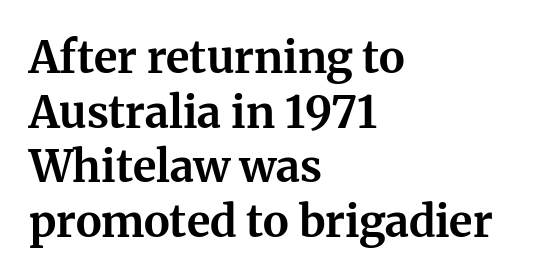
The image shows 44 px bold serif type, upright; set left-aligned, line spacing 1.24x, normal letter spacing, not underlined; medium stroke contrast and a medium x-height.
